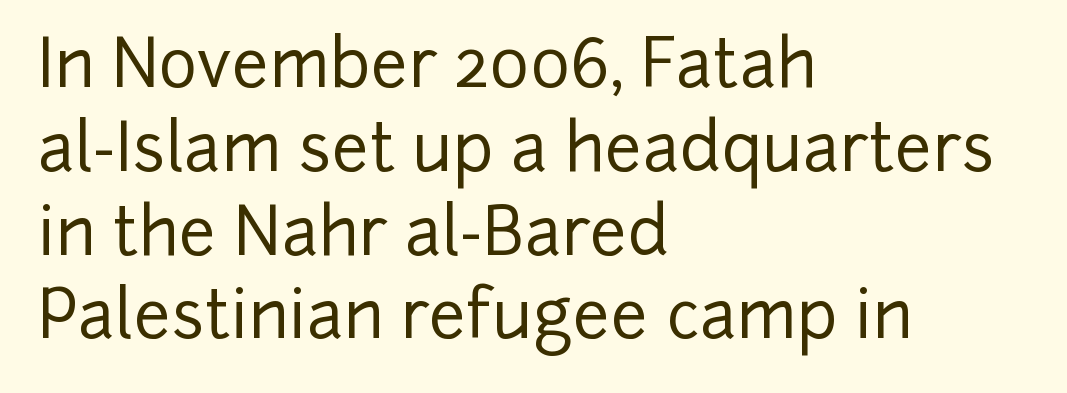
Note the varied advance widths — an 'i' is clearly narrower than an 'm'. Descenders hang freely into open space. The compositor pushed each line to the left boundary. Rows of type keep a routine distance in the vertical direction.
